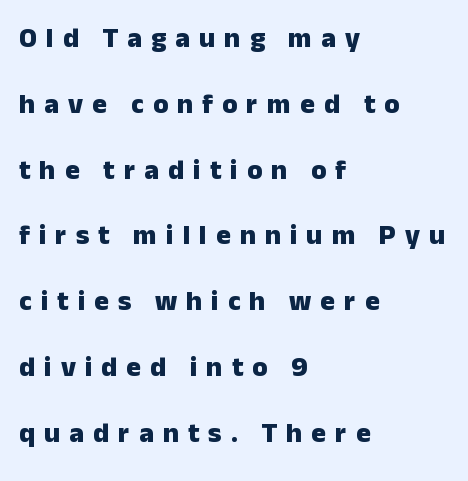
{"serif": "no", "italic": "no", "bold": "yes", "weight": "heavy", "width": "normal", "stroke_contrast": "low", "x_height": "medium", "monospaced": "no", "underline": "no", "align": "left", "line_spacing": "loose", "line_spacing_ratio": 2.35, "letter_spacing": "wide", "letter_spacing_em": 0.32, "glyph_px": 28}
